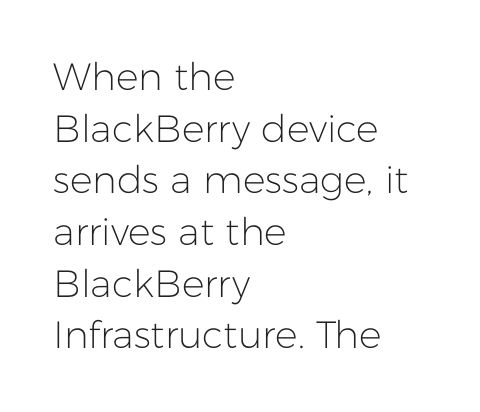
Ascenders rise straight up at ninety degrees. Plain, unruled lines of type. Nothing unusual about the tracking: characters are spaced as the font intends. The font is comparable to plain body text, perhaps lighter.
